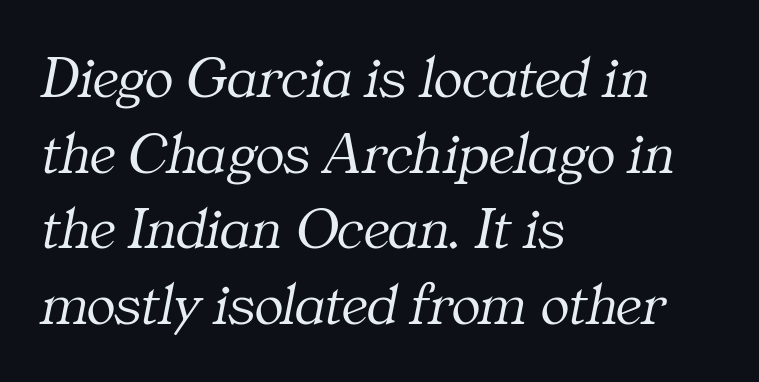
Q: Is the text bold? A: No.
Q: Is the text italic (slanted)? A: Yes, it leans right by about 11 degrees.
Q: Is the typeface a serif or a sans-serif typeface? A: Serif.
Q: Is the text underlined? A: No.
Q: How is the paragraph aligned? A: Left-aligned.
Q: Is the spacing between letters normal or unusually wide? A: Normal.
Q: Is the spacing between lines tight, normal or loose? A: Normal.
Q: Width (condensed, normal, or wide)? A: Normal.
Q: Stroke contrast? A: Medium.
Q: x-height? A: Medium.
Q: Monospaced? A: No.
